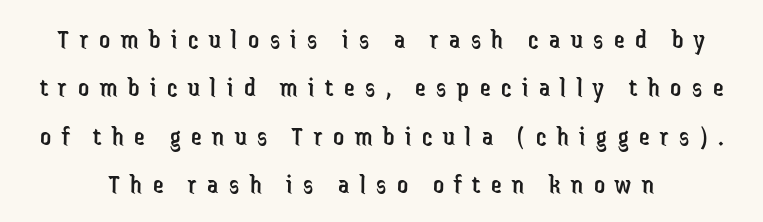
Q: Is the text bold? A: No.
Q: Is the text italic (slanted)? A: No, it is upright.
Q: Is the text underlined? A: No.
Q: Is the spacing between letters normal or unusually wide? A: Unusually wide.
